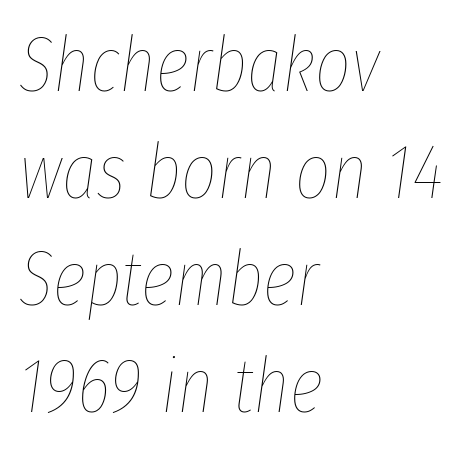
{"italic": "yes", "lean": "right", "slant_degrees": 8, "bold": "no", "weight": "thin", "width": "condensed", "stroke_contrast": "low", "x_height": "medium", "monospaced": "no", "underline": "no", "align": "left", "line_spacing": "normal", "line_spacing_ratio": 1.39, "letter_spacing": "normal", "letter_spacing_em": 0.0, "glyph_px": 77}
